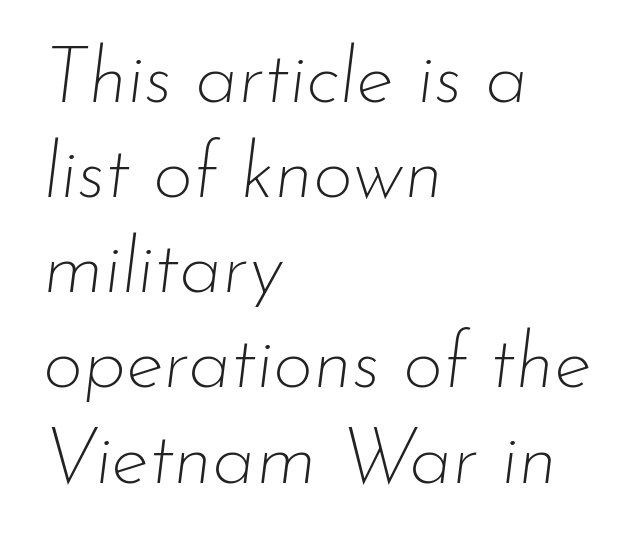
Stems here are at most as thick as an everyday book face. The lines in this sample share a left origin and differ only in where they stop. The passage shown leans; its letterforms are oblique. Looks like regular typesetting: each glyph gets only the width it needs.
